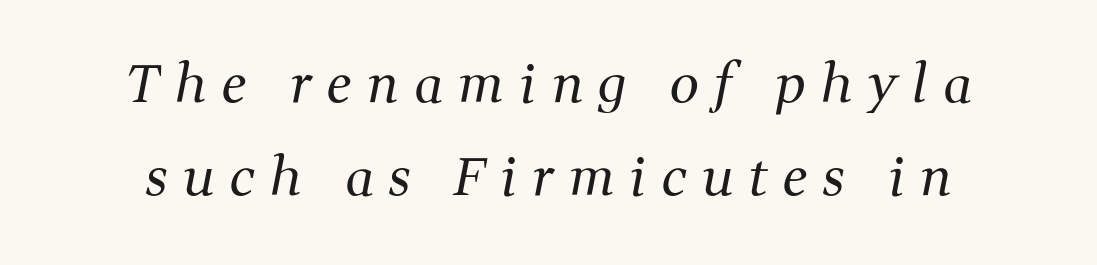
The image shows 52 px regular-weight serif type, italic (leaning right); set centered, line spacing 1.79x, unusually wide letter spacing (+0.3 em), not underlined; medium stroke contrast and a medium x-height.
